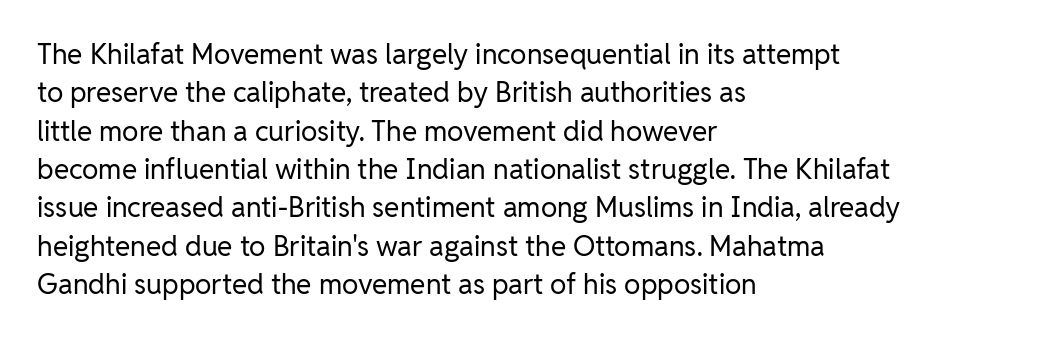
{"serif": "no", "italic": "no", "bold": "no", "weight": "regular", "width": "normal", "stroke_contrast": "low", "x_height": "medium", "monospaced": "no", "underline": "no", "align": "left", "line_spacing": "normal", "line_spacing_ratio": 1.37, "letter_spacing": "normal", "letter_spacing_em": 0.0, "glyph_px": 28}
